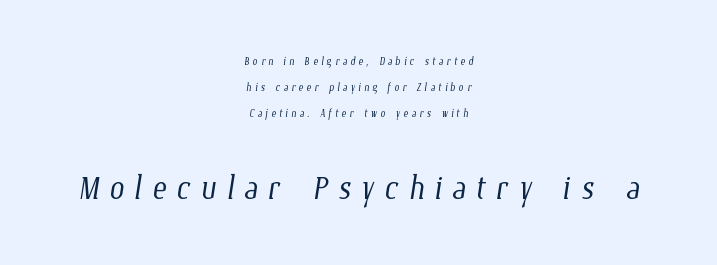
Beneath every word, the page is bare. Note: smaller setting up top, larger setting below. You could not count columns in this text — the font is proportionally spaced. Words appear elongated and porous because spacing is wide. Unbolded letterforms with no extra heft.
